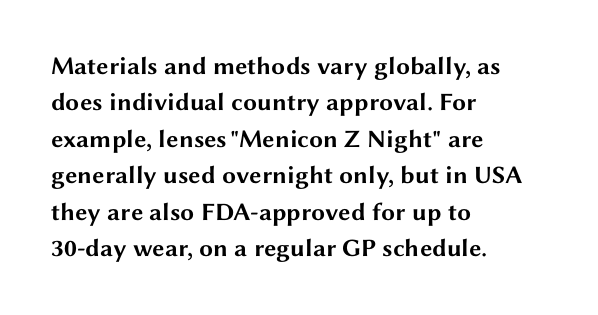
{"italic": "no", "bold": "yes", "underline": "no", "align": "left", "line_spacing": "normal", "line_spacing_ratio": 1.46, "letter_spacing": "normal", "letter_spacing_em": 0.0, "glyph_px": 25}
